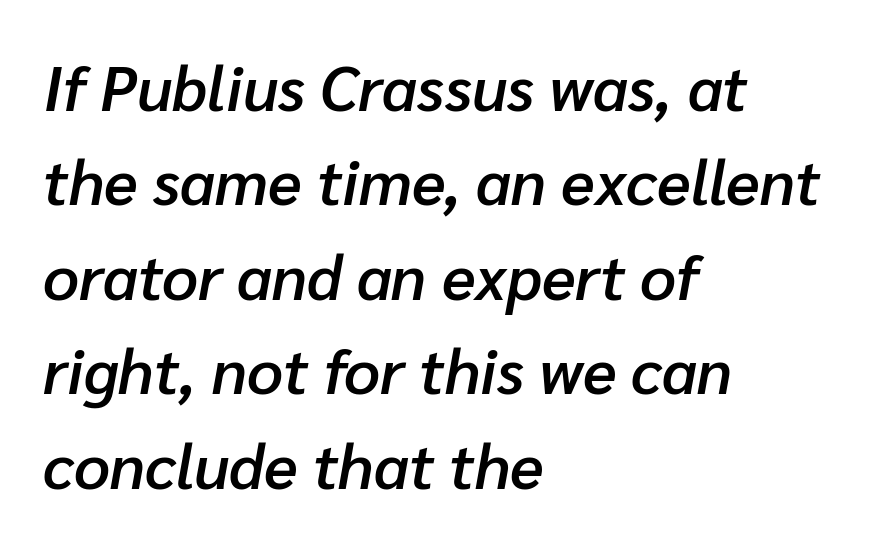
Q: Is the text bold? A: Semi-bold.
Q: Is the text italic (slanted)? A: Yes, it leans right by about 10 degrees.
Q: Is the text underlined? A: No.
Q: How is the paragraph aligned? A: Left-aligned.
Q: Is the spacing between letters normal or unusually wide? A: Normal.
Q: Is the spacing between lines tight, normal or loose? A: Normal.
Q: Width (condensed, normal, or wide)? A: Normal.
Q: Stroke contrast? A: Low.
Q: x-height? A: Medium.
Q: Monospaced? A: No.
